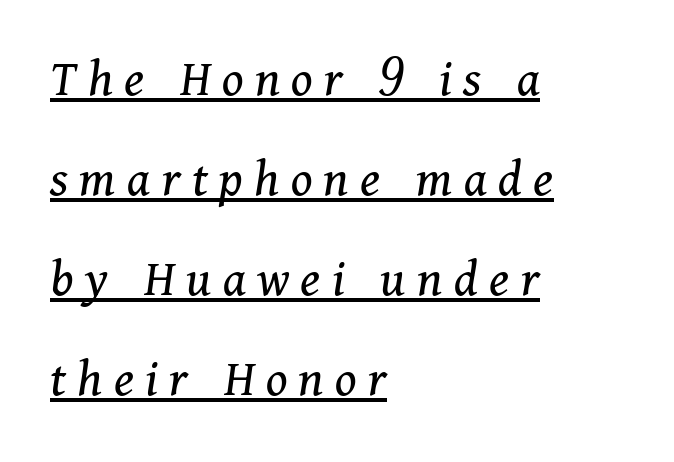
{"serif": "yes", "italic": "yes", "lean": "right", "slant_degrees": 11, "bold": "no", "weight": "regular", "width": "normal", "stroke_contrast": "medium", "x_height": "medium", "monospaced": "no", "underline": "yes", "align": "left", "line_spacing_ratio": 1.85, "letter_spacing": "wide", "letter_spacing_em": 0.21, "glyph_px": 54}
